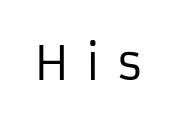
Q: Is the text bold? A: No.
Q: Is the text italic (slanted)? A: No, it is upright.
Q: Is the typeface a serif or a sans-serif typeface? A: Sans-serif.
Q: Is the text underlined? A: No.
Q: Is the spacing between letters normal or unusually wide? A: Unusually wide.
Q: Width (condensed, normal, or wide)? A: Normal.
Q: Stroke contrast? A: Low.
Q: x-height? A: Medium.
Q: Monospaced? A: No.
